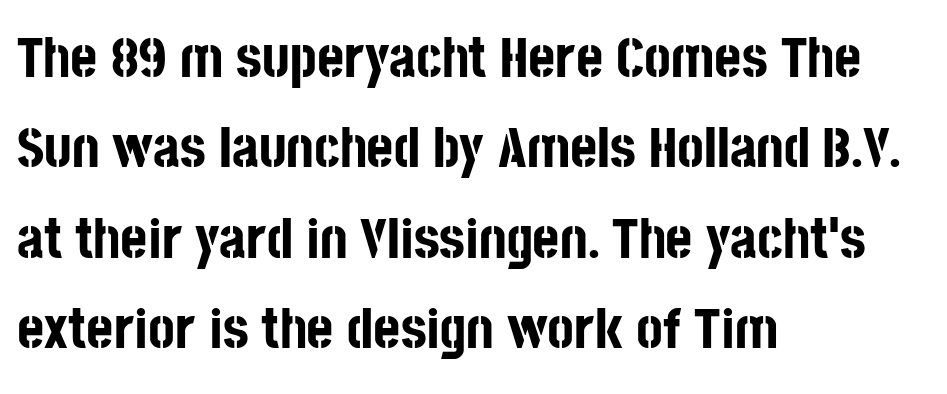
{"serif": "no", "italic": "no", "bold": "yes", "weight": "bold", "width": "condensed", "stroke_contrast": "low", "x_height": "large", "monospaced": "no", "underline": "no", "align": "left", "line_spacing": "normal", "line_spacing_ratio": 1.56, "letter_spacing": "normal", "letter_spacing_em": 0.0, "glyph_px": 58}
